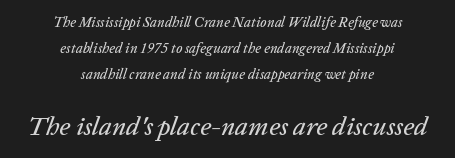
{"italic": "yes", "lean": "right", "slant_degrees": 20, "underline": "no", "align": "center", "line_spacing_ratio": 1.86, "letter_spacing": "normal", "letter_spacing_em": 0.0, "larger_block": "second", "size_ratio": 1.86, "glyph_px": 26}
